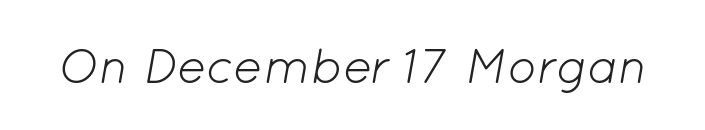
Q: Is the text bold? A: No.
Q: Is the text italic (slanted)? A: Yes, it leans right by about 12 degrees.
Q: Is the text underlined? A: No.
Q: Is the spacing between letters normal or unusually wide? A: Normal.
Q: Width (condensed, normal, or wide)? A: Normal.
Q: Stroke contrast? A: Low.
Q: x-height? A: Medium.
Q: Monospaced? A: No.
